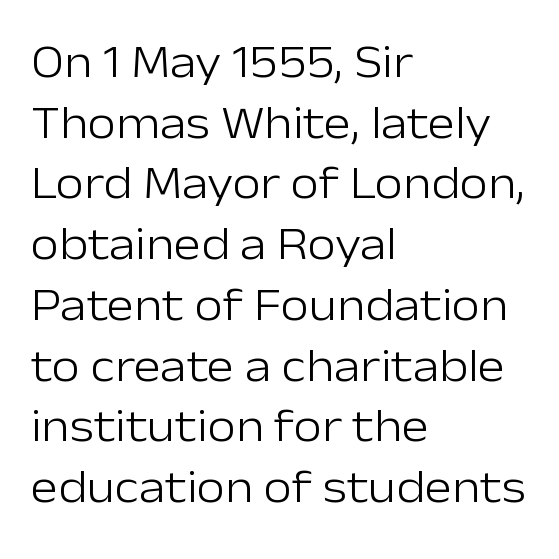
Posture: vertical. Leading: standard. The rendering anchors every line to the left-hand side. Serifs: no, the terminals of the letterforms are clean. You could call the tracking neutral — neither tight nor loose. These lines are rendered in a variable-pitch font.
